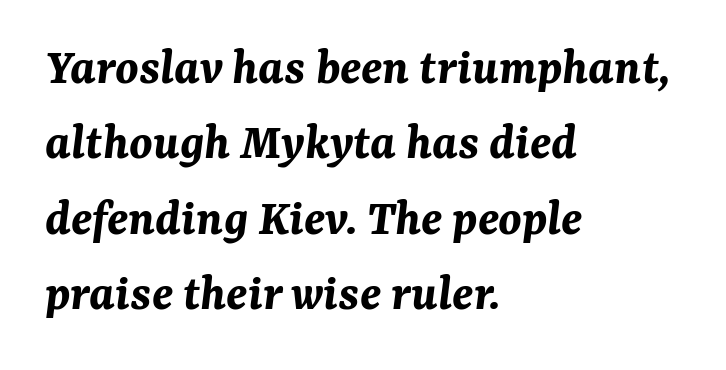
Q: Is the text bold? A: Yes.
Q: Is the text italic (slanted)? A: Yes, it leans right by about 7 degrees.
Q: Is the text underlined? A: No.
Q: How is the paragraph aligned? A: Left-aligned.
Q: Is the spacing between letters normal or unusually wide? A: Normal.
Q: Is the spacing between lines tight, normal or loose? A: Normal.
Q: Width (condensed, normal, or wide)? A: Normal.
Q: Stroke contrast? A: Medium.
Q: x-height? A: Medium.
Q: Monospaced? A: No.
